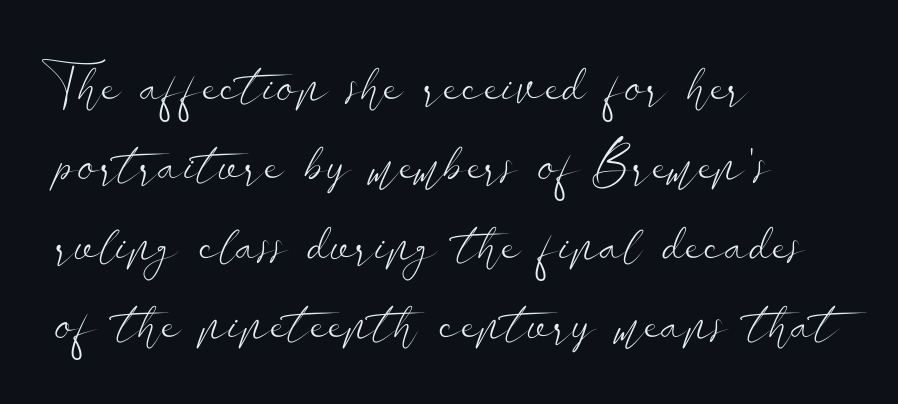
The image shows 54 px light, wide sans-serif type; set left-aligned, normal line spacing (1.47x), normal letter spacing, not underlined; low stroke contrast and a small x-height.
